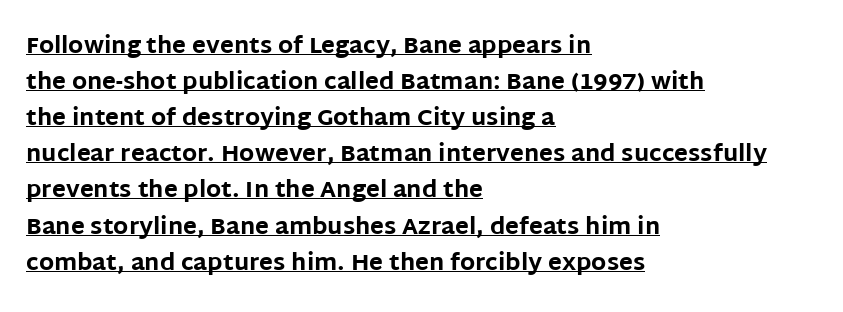
Q: Is the text bold? A: Yes.
Q: Is the text italic (slanted)? A: No, it is upright.
Q: Is the text underlined? A: Yes.
Q: How is the paragraph aligned? A: Left-aligned.
Q: Is the spacing between letters normal or unusually wide? A: Normal.
Q: Is the spacing between lines tight, normal or loose? A: Normal.
